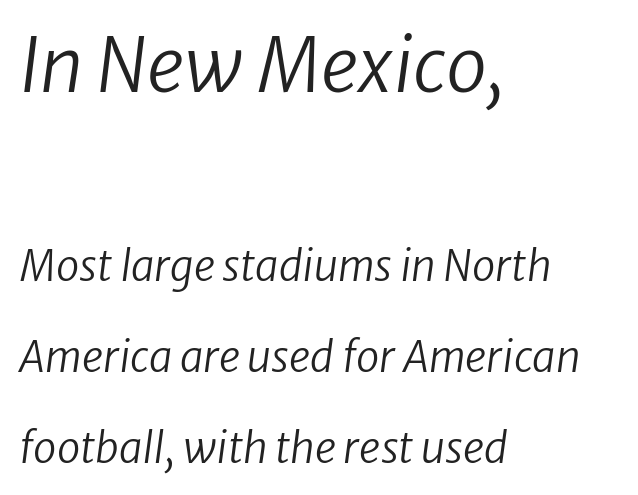
Each word holds together tightly as a unit, with standard inter-letter gaps. Type without underlining. The type family on display is of the sans-serif kind. Teacher's note: observe the even left margin — that is flush-left alignment. Compared with typical paragraphs, the rows here are farther apart. No heavy texture on the line: the type isn't bold.
